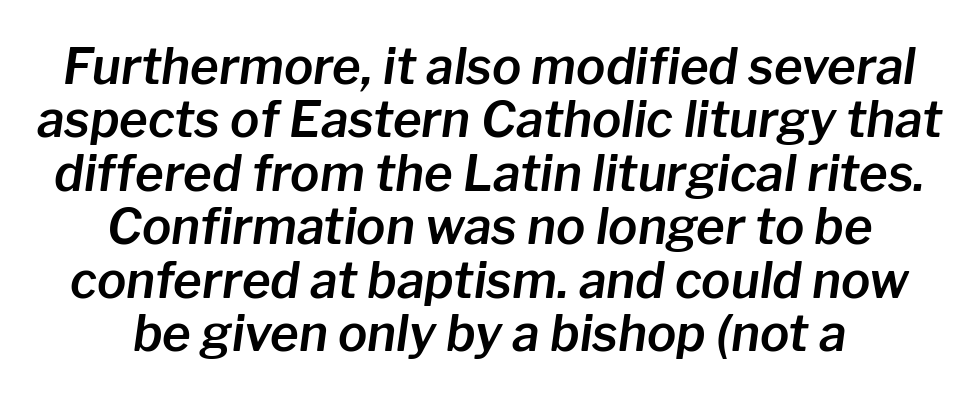
Q: Is the text italic (slanted)? A: Yes, it leans right by about 8 degrees.
Q: Is the text underlined? A: No.
Q: How is the paragraph aligned? A: Centered.
Q: Is the spacing between letters normal or unusually wide? A: Normal.
Q: Is the spacing between lines tight, normal or loose? A: Tight.
Q: Width (condensed, normal, or wide)? A: Normal.
Q: Stroke contrast? A: Low.
Q: x-height? A: Medium.
Q: Monospaced? A: No.
